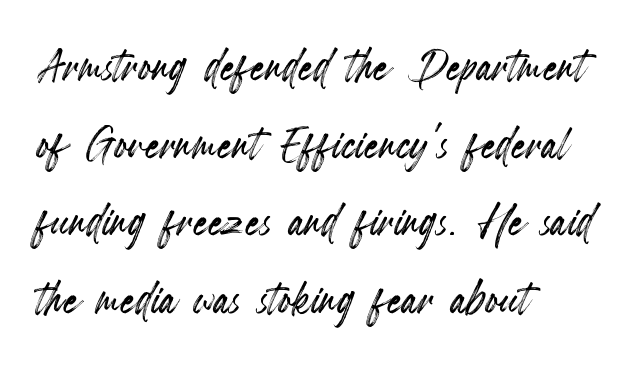
Q: Is the text italic (slanted)? A: Yes.
Q: Is the text underlined? A: No.
Q: How is the paragraph aligned? A: Left-aligned.
Q: Is the spacing between letters normal or unusually wide? A: Normal.
Q: Is the spacing between lines tight, normal or loose? A: Normal.
Q: Width (condensed, normal, or wide)? A: Condensed.
Q: x-height? A: Small.
Q: Monospaced? A: No.
